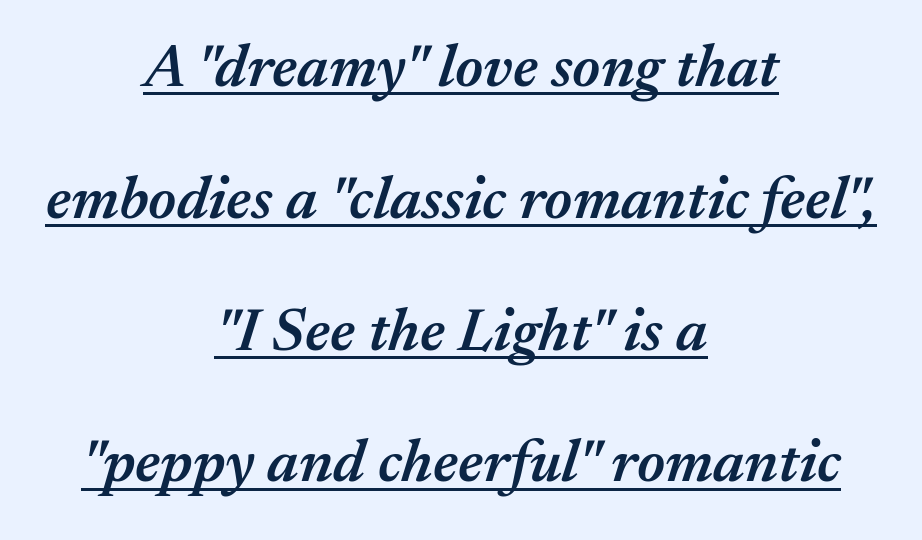
The image shows 61 px semibold type, italic (leaning right); set centered, loose line spacing (2.16x), normal letter spacing, underlined; medium stroke contrast and a medium x-height.
